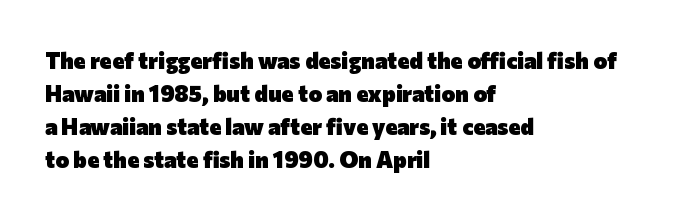
{"italic": "no", "bold": "yes", "underline": "no", "align": "left", "line_spacing": "normal", "line_spacing_ratio": 1.43, "letter_spacing": "normal", "letter_spacing_em": 0.0, "glyph_px": 23}
